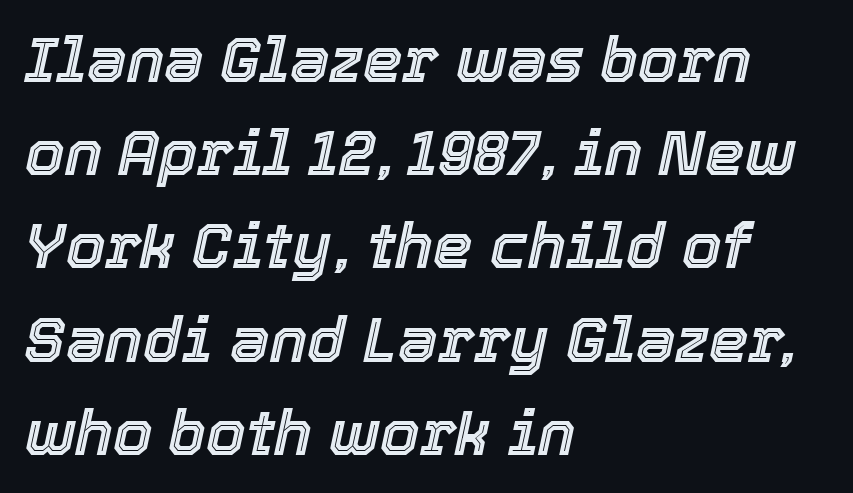
Layout note: lines flush left. Slant detected: the letters are inclined. No extra tracking has been applied to these lines. This rendering features lettering with no underline.
